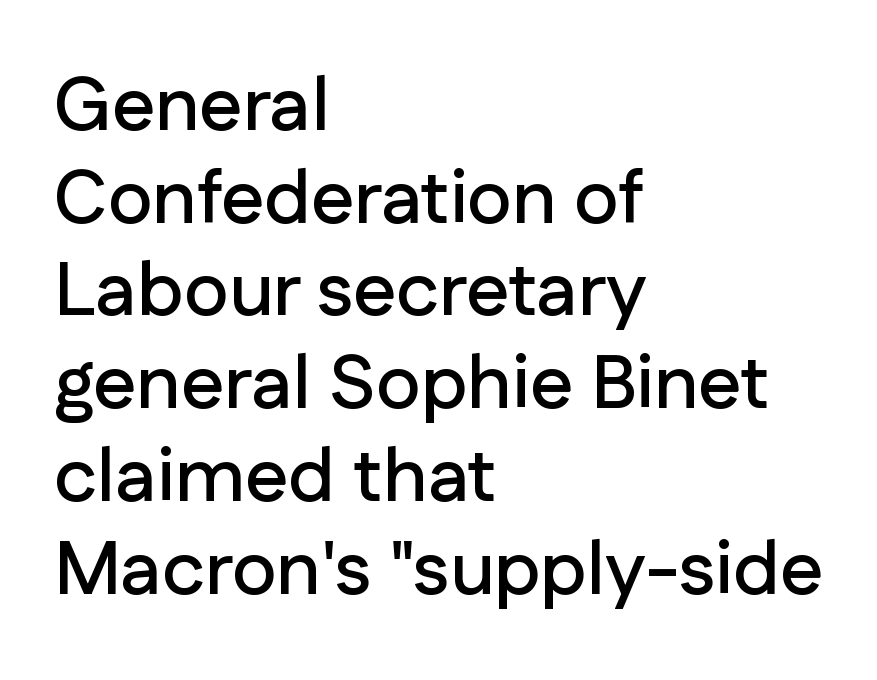
Q: Is the text italic (slanted)? A: No, it is upright.
Q: Is the typeface a serif or a sans-serif typeface? A: Sans-serif.
Q: Is the text underlined? A: No.
Q: How is the paragraph aligned? A: Left-aligned.
Q: Is the spacing between letters normal or unusually wide? A: Normal.
Q: Width (condensed, normal, or wide)? A: Normal.
Q: Stroke contrast? A: Low.
Q: x-height? A: Medium.
Q: Monospaced? A: No.
